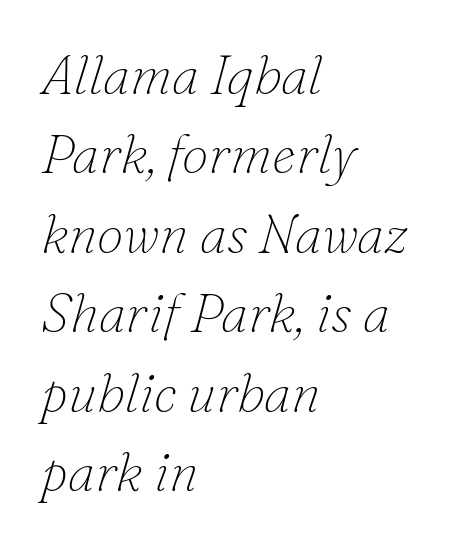
Check the space under the baseline: it is left empty. The letterforms sit at book weight or below. Line starts are locked; line ends wander. Is the letter spacing exaggerated? No — it looks like the ordinary default. The rendering uses natural spacing where letterforms have individual widths.
